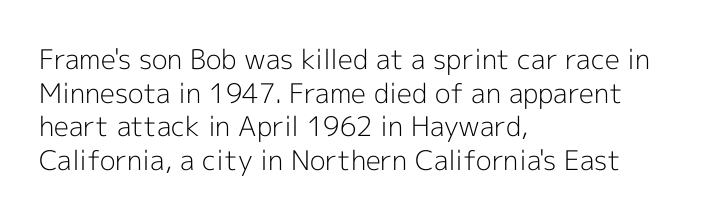
Whoever set this chose a conventional vertical rhythm. Each stroke keeps to a modest, everyday thickness or less. Is there any slant? The stems are plumb. Any mark beneath the type? The region is blank. Horizontal alignment here is leftward, the default for most running prose.
